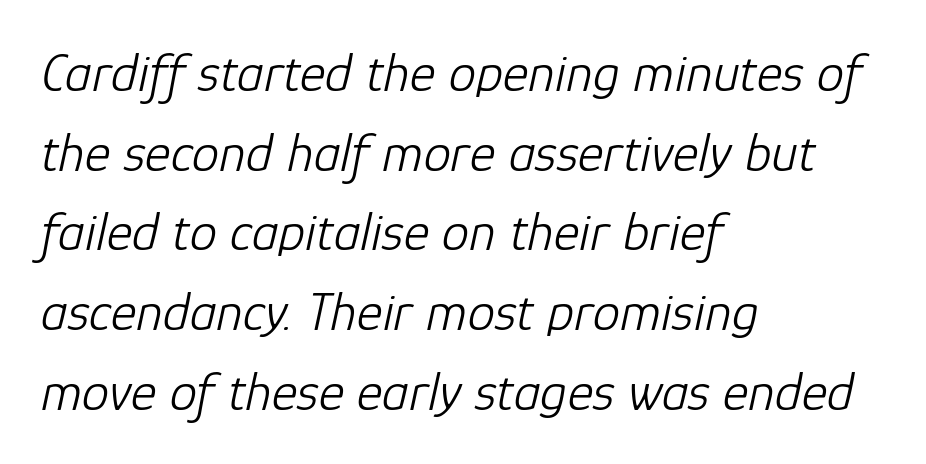
{"italic": "yes", "lean": "right", "slant_degrees": 12, "bold": "no", "weight": "light", "width": "normal", "stroke_contrast": "low", "x_height": "medium", "monospaced": "no", "underline": "no", "align": "left", "line_spacing": "normal", "line_spacing_ratio": 1.45, "letter_spacing": "normal", "letter_spacing_em": 0.0, "glyph_px": 55}
